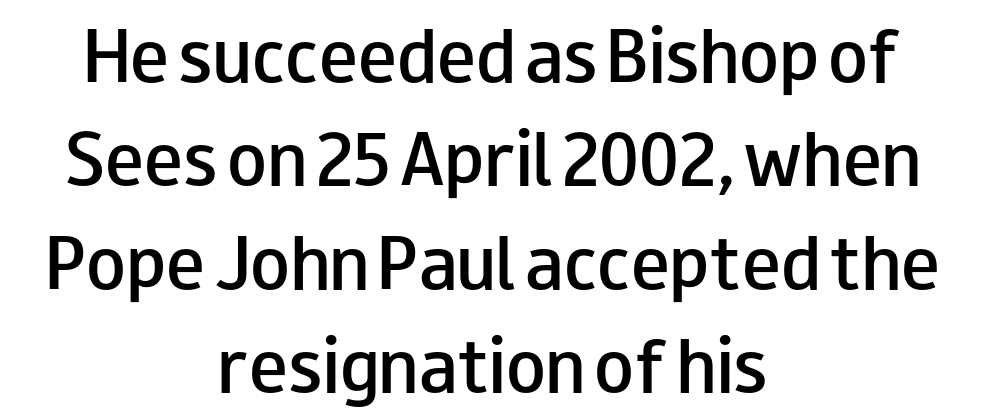
Q: Is the text bold? A: Semi-bold.
Q: Is the text italic (slanted)? A: No, it is upright.
Q: Is the typeface a serif or a sans-serif typeface? A: Sans-serif.
Q: Is the text underlined? A: No.
Q: How is the paragraph aligned? A: Centered.
Q: Is the spacing between letters normal or unusually wide? A: Normal.
Q: Is the spacing between lines tight, normal or loose? A: Normal.
Q: Width (condensed, normal, or wide)? A: Wide.
Q: Stroke contrast? A: Low.
Q: x-height? A: Small.
Q: Monospaced? A: No.
